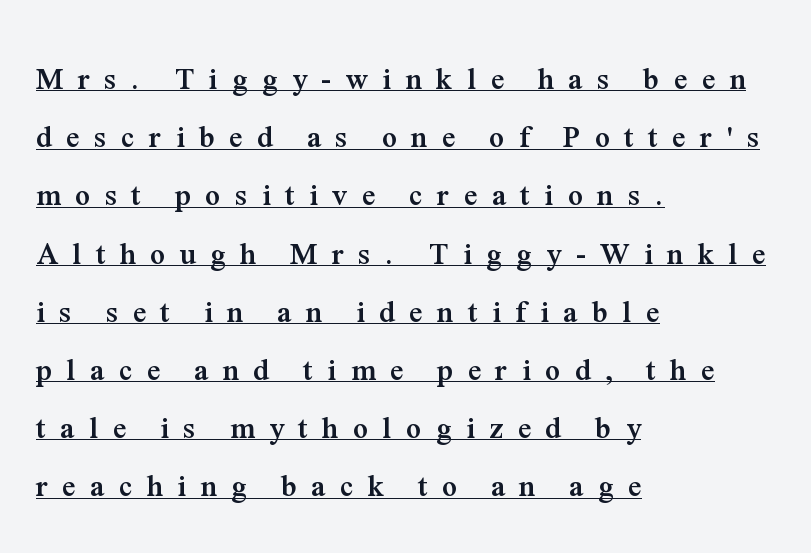
Q: Is the text bold? A: Yes.
Q: Is the text italic (slanted)? A: No, it is upright.
Q: Is the typeface a serif or a sans-serif typeface? A: Serif.
Q: Is the text underlined? A: Yes.
Q: How is the paragraph aligned? A: Left-aligned.
Q: Is the spacing between letters normal or unusually wide? A: Unusually wide.
Q: Is the spacing between lines tight, normal or loose? A: Loose.
Q: Width (condensed, normal, or wide)? A: Normal.
Q: Stroke contrast? A: Medium.
Q: x-height? A: Medium.
Q: Monospaced? A: No.
